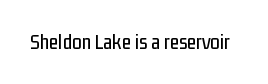
Every character sits straight up, as roman type does. The string is rendered with underlining switched off. Students, note that the glyphs here touch the page at normal intervals.
